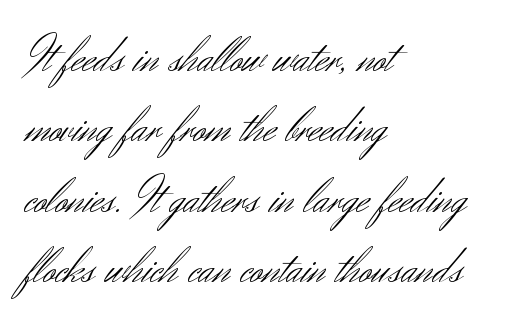
The passage shown has conventional tracking throughout. Spacing verdict: proportional, widths tailored to each character. Unlike a traditional serif, this face leaves its strokes unadorned. Stem width sits at or under what a default text font uses.
